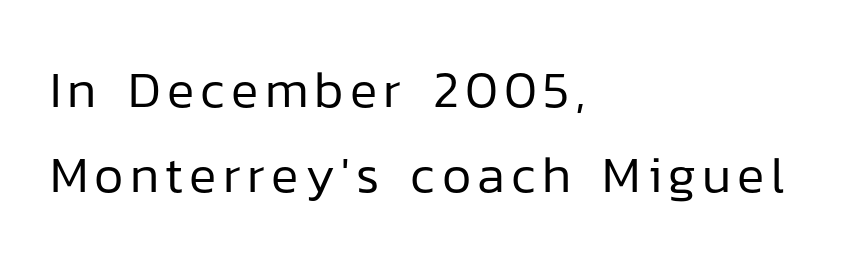
Note: no serifs on the glyphs. Looks like regular typesetting: each glyph gets only the width it needs. The typesetting does not lean heavy: it is not bold. Has an underline been added? It has not. Posture: upright roman. Horizontally, the lines are justified to the leading edge only.
